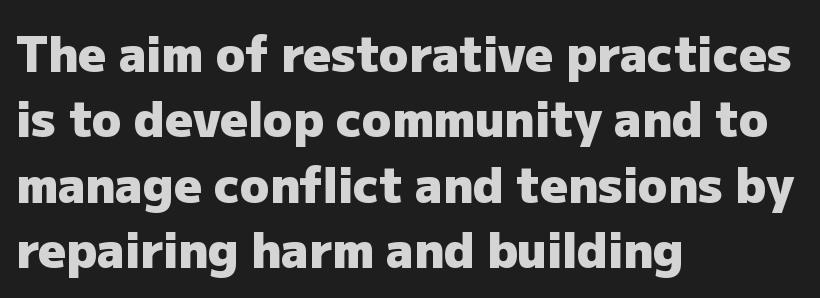
The image shows 48 px heavy sans-serif type, upright; set left-aligned, normal line spacing (1.36x), normal letter spacing, not underlined; low stroke contrast and a medium x-height.
